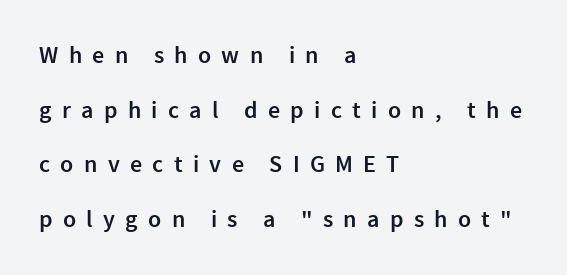
{"italic": "no", "bold": "semi", "underline": "no", "align": "left", "line_spacing": "loose", "line_spacing_ratio": 2.28, "letter_spacing": "wide", "letter_spacing_em": 0.43, "glyph_px": 24}
